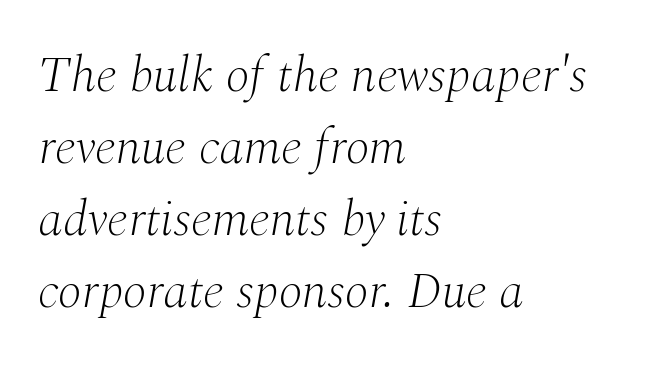
Horizontal bands of white between lines are of average thickness. This is serif lettering, the kind often seen in printed books. Varying glyph widths throughout — classic text-font behaviour. A clean baseline with only descenders dipping below it. This sample is left-justified, so line endings fall wherever the words run out.
